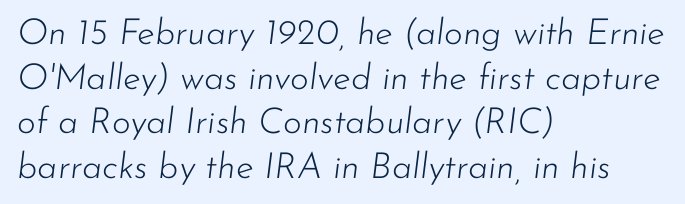
Short note: letters normally spaced. Where is the straight margin? On the left. The rendering uses natural spacing where letterforms have individual widths. Descenders are the only things crossing below the line.
